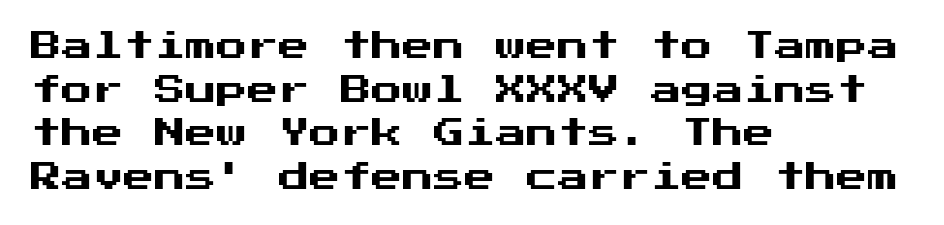
{"serif": "no", "italic": "no", "width": "normal", "stroke_contrast": "medium", "x_height": "medium", "underline": "no", "align": "left", "line_spacing": "normal", "line_spacing_ratio": 1.41, "letter_spacing": "normal", "letter_spacing_em": 0.0, "glyph_px": 31}
